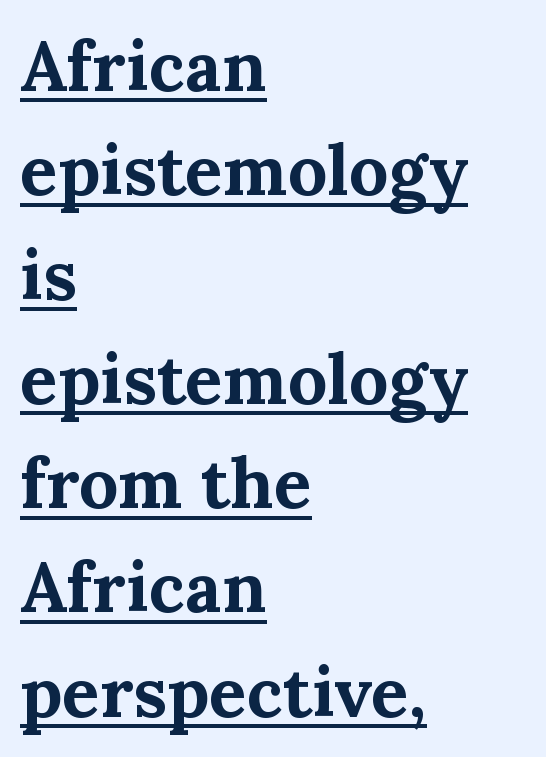
The face used here is proportionally spaced, like ordinary book or web type. Stroke terminals: seriffed. Regular leading. Standard letterfit; no display-style spreading of the glyphs. The specimen reads as upright at a glance. The sample's only ornament is a line tracing under the words.
